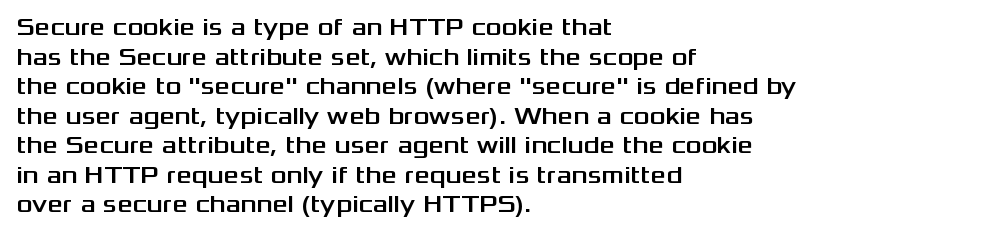
The rag falls on the right side of this text block. This sample uses an upright cut, with every glyph sitting square on the baseline. This sample uses plain, unmodified letter spacing. The strip under each line holds only bare page.
